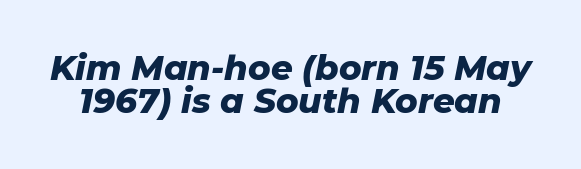
Anything drawn beneath the words? Only blank space. Observe the lean: these are italic letterforms. The space between consecutive lines is stingy. The type is set solid horizontally, with unmodified tracking.
